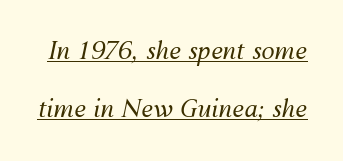
Style check: oblique. The passage shown has conventional tracking throughout. These characters rest on top of a visible drawn line. The passage shown stacks its lines with a broad gap.
